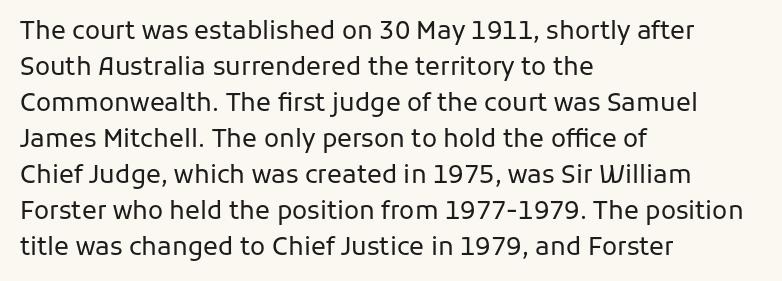
The image shows 25 px text type, upright; set left-aligned, normal line spacing (1.44x), normal letter spacing, not underlined.
